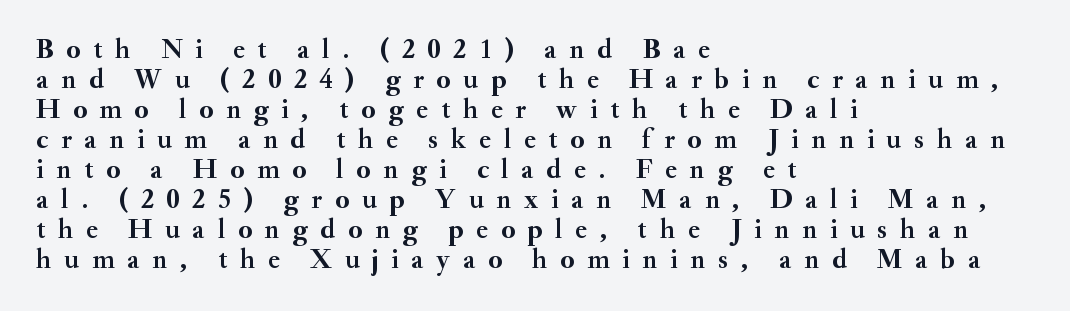
The image shows 28 px semibold serif type, upright; set left-aligned, tight line spacing (1.07x), unusually wide letter spacing (+0.45 em), not underlined; medium stroke contrast and a small x-height.
